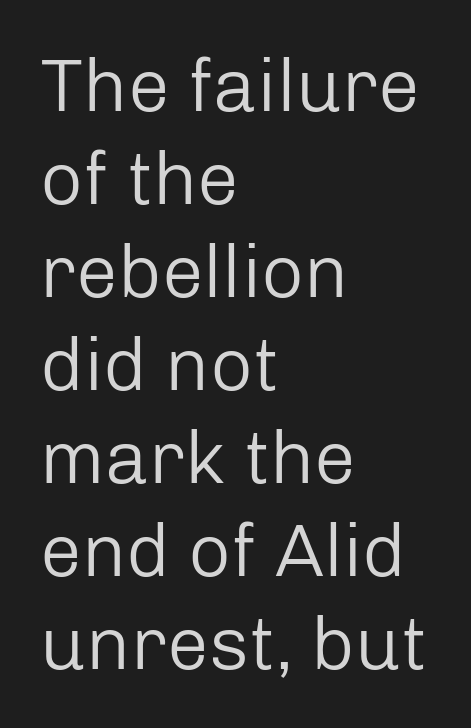
{"serif": "no", "italic": "no", "bold": "no", "weight": "regular", "width": "normal", "stroke_contrast": "low", "x_height": "medium", "monospaced": "no", "underline": "no", "align": "left", "line_spacing_ratio": 1.24, "letter_spacing": "normal", "letter_spacing_em": 0.0, "glyph_px": 75}
